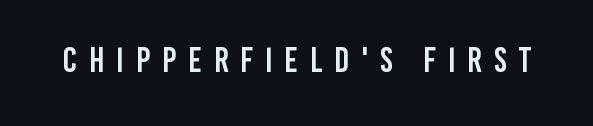
The image shows 35 px condensed sans-serif type, upright; set unusually wide letter spacing (+0.34 em), not underlined; low stroke contrast and a large x-height.
